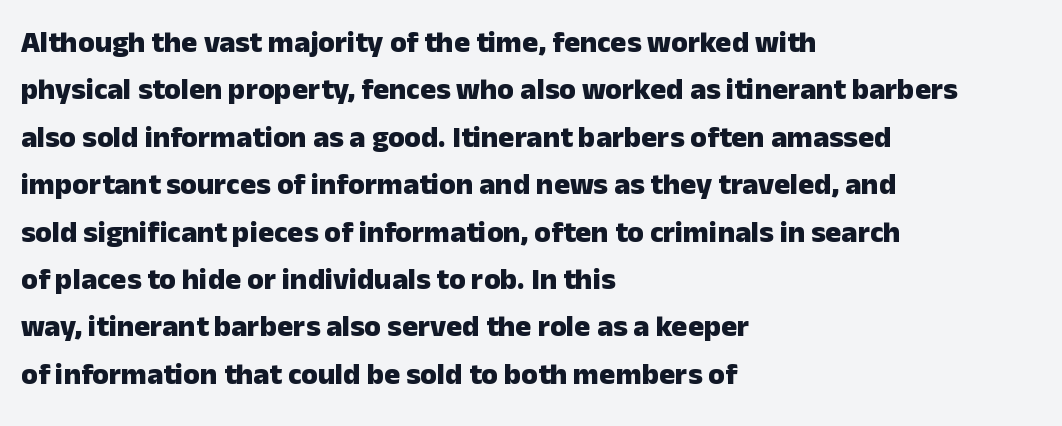
{"serif": "no", "italic": "no", "bold": "yes", "weight": "heavy", "width": "normal", "stroke_contrast": "low", "x_height": "medium", "monospaced": "no", "underline": "no", "align": "left", "line_spacing": "normal", "line_spacing_ratio": 1.58, "letter_spacing": "normal", "letter_spacing_em": 0.0, "glyph_px": 30}
